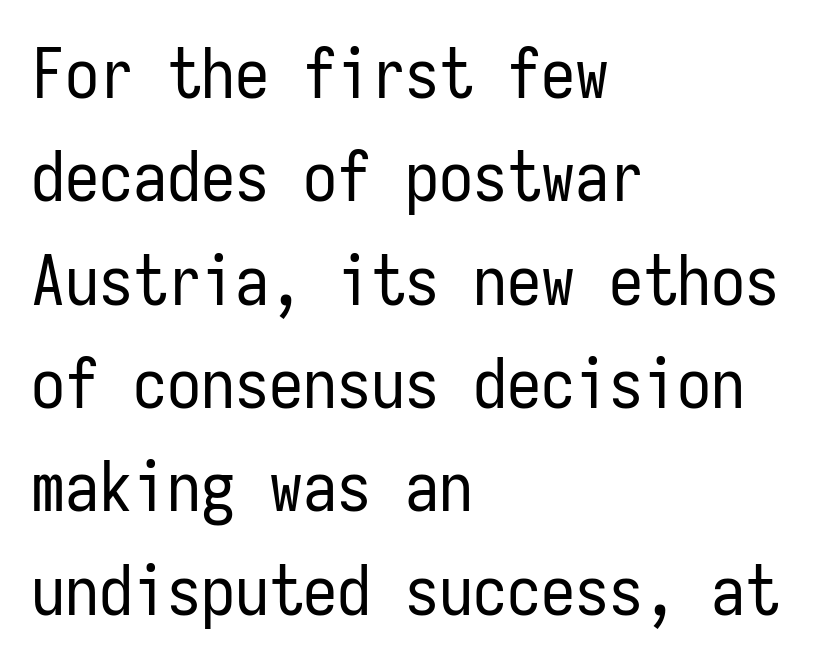
The image shows 68 px regular-weight, condensed sans-serif type, upright, monospaced; set left-aligned, normal line spacing (1.52x), normal letter spacing, not underlined; low stroke contrast and a medium x-height.
